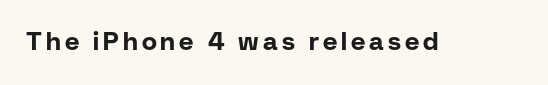
Q: Is the text bold? A: Yes.
Q: Is the text italic (slanted)? A: No, it is upright.
Q: Is the text underlined? A: No.
